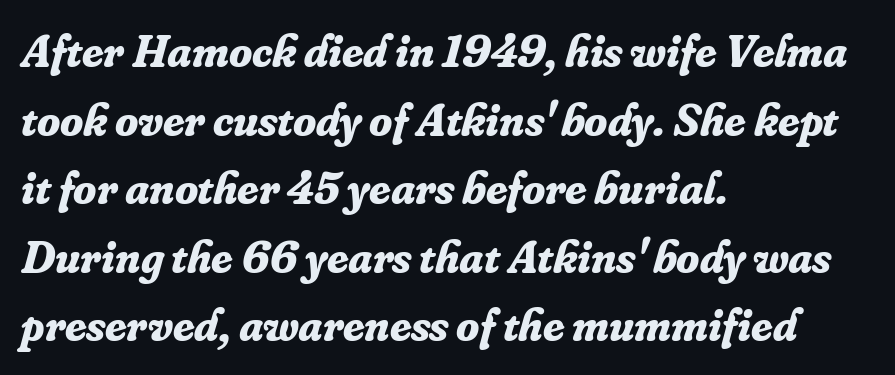
{"serif": "yes", "italic": "yes", "lean": "right", "slant_degrees": 16, "bold": "yes", "weight": "bold", "width": "normal", "stroke_contrast": "low", "x_height": "small", "monospaced": "no", "underline": "no", "align": "left", "line_spacing": "normal", "line_spacing_ratio": 1.46, "letter_spacing": "normal", "letter_spacing_em": 0.0, "glyph_px": 47}
